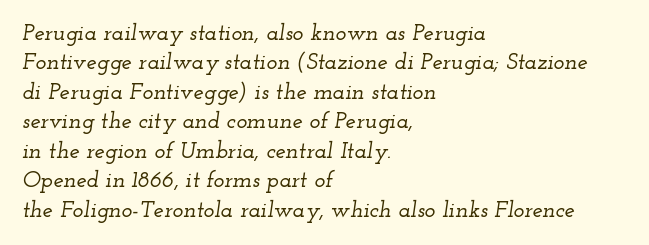
The image shows 23 px text type, italic (leaning right); set left-aligned, normal line spacing (1.28x), normal letter spacing, not underlined.
